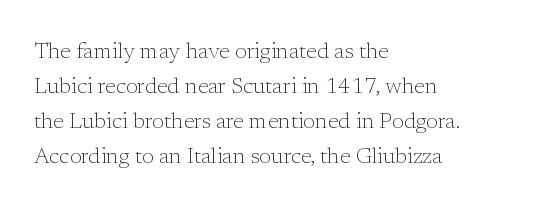
{"italic": "no", "bold": "no", "underline": "no", "align": "left", "line_spacing": "normal", "line_spacing_ratio": 1.59, "letter_spacing": "normal", "letter_spacing_em": 0.0, "glyph_px": 22}
